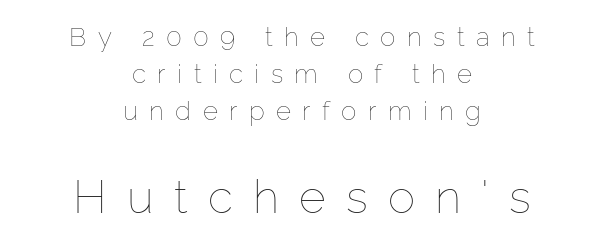
{"italic": "no", "bold": "no", "weight": "thin", "width": "normal", "stroke_contrast": "low", "x_height": "medium", "monospaced": "no", "underline": "no", "align": "center", "line_spacing": "normal", "line_spacing_ratio": 1.42, "letter_spacing": "wide", "letter_spacing_em": 0.44, "larger_block": "second", "size_ratio": 1.77, "glyph_px": 46}
